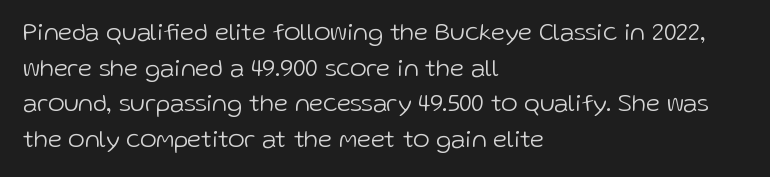
Q: Is the text bold? A: No.
Q: Is the text italic (slanted)? A: No, it is upright.
Q: Is the text underlined? A: No.
Q: How is the paragraph aligned? A: Left-aligned.
Q: Is the spacing between letters normal or unusually wide? A: Normal.
Q: Is the spacing between lines tight, normal or loose? A: Normal.
